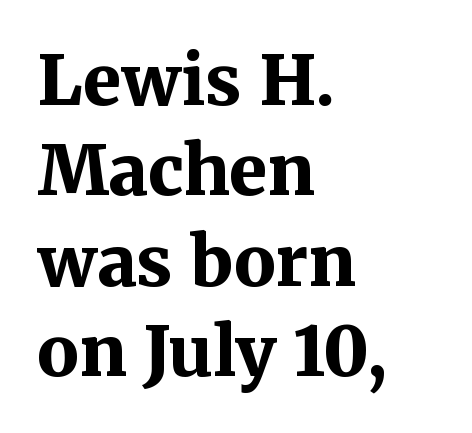
Posture: straight, roman, zero tilt. Bare-footed words on every line. This rendering leaves character spacing at its baseline value. Emphasis by weight is at full strength: bold. The block of text has a typical density, with ordinary space between rows.
